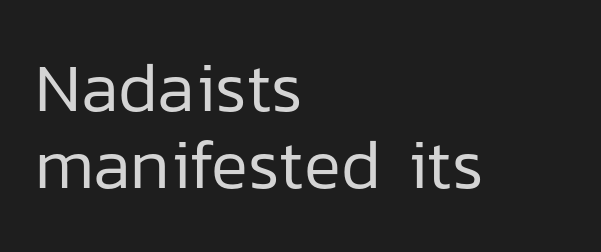
{"serif": "no", "italic": "no", "bold": "no", "weight": "regular", "width": "normal", "stroke_contrast": "low", "x_height": "medium", "monospaced": "no", "underline": "no", "align": "left", "line_spacing": "tight", "line_spacing_ratio": 1.12, "letter_spacing": "normal", "letter_spacing_em": 0.0, "glyph_px": 69}
